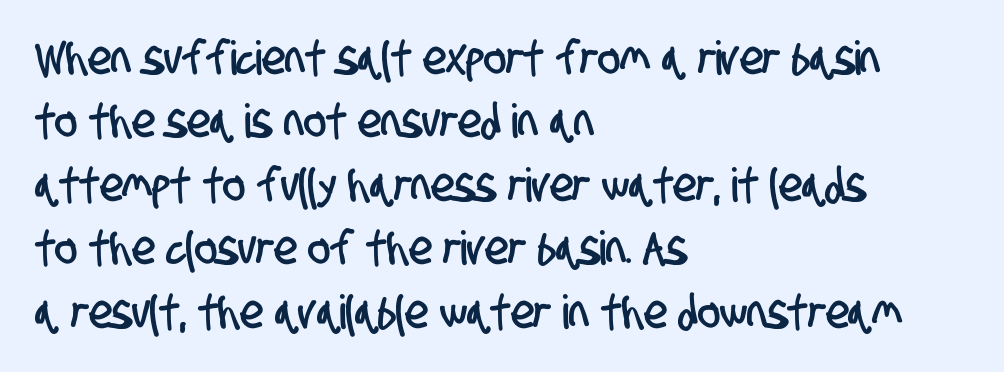
The image shows 47 px condensed sans-serif type; set left-aligned, normal line spacing (1.35x), normal letter spacing, not underlined; low stroke contrast and a large x-height.
